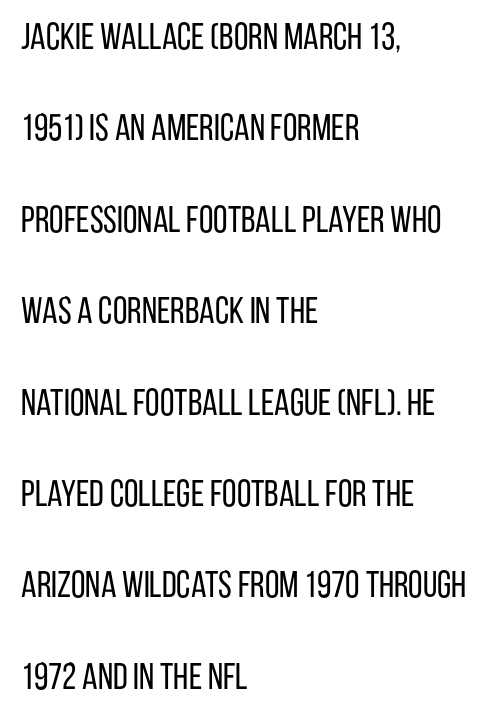
Q: Is the text bold? A: No.
Q: Is the text italic (slanted)? A: No, it is upright.
Q: Is the typeface a serif or a sans-serif typeface? A: Sans-serif.
Q: Is the text underlined? A: No.
Q: How is the paragraph aligned? A: Left-aligned.
Q: Is the spacing between letters normal or unusually wide? A: Normal.
Q: Is the spacing between lines tight, normal or loose? A: Loose.
Q: Width (condensed, normal, or wide)? A: Condensed.
Q: Stroke contrast? A: Low.
Q: x-height? A: Large.
Q: Monospaced? A: No.
